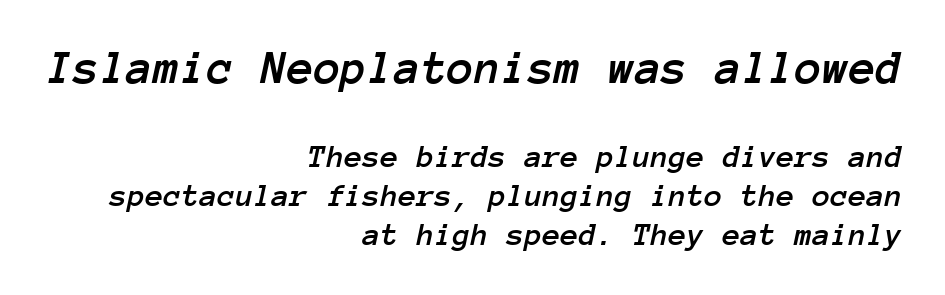
Q: Is the text italic (slanted)? A: Yes, it leans right by about 12 degrees.
Q: Is the text underlined? A: No.
Q: How is the paragraph aligned? A: Right-aligned.
Q: Is the spacing between letters normal or unusually wide? A: Normal.
Q: Which block of text is set in a larger size, the first (top) or the second (bottom)? A: The first (top) one.
Q: Width (condensed, normal, or wide)? A: Normal.
Q: Stroke contrast? A: Low.
Q: x-height? A: Medium.
Q: Monospaced? A: Yes.
